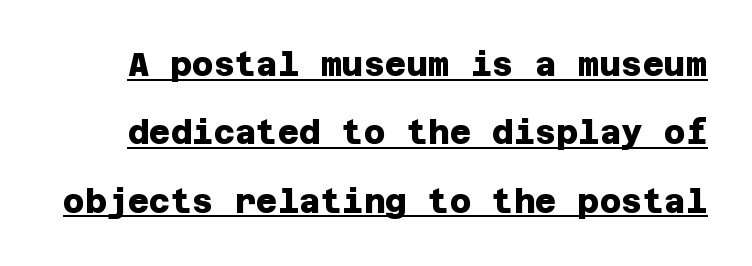
{"serif": "no", "bold": "yes", "weight": "heavy", "width": "normal", "stroke_contrast": "low", "x_height": "large", "underline": "yes", "line_spacing": "loose", "line_spacing_ratio": 2.07, "letter_spacing": "normal", "letter_spacing_em": 0.0, "glyph_px": 33}
